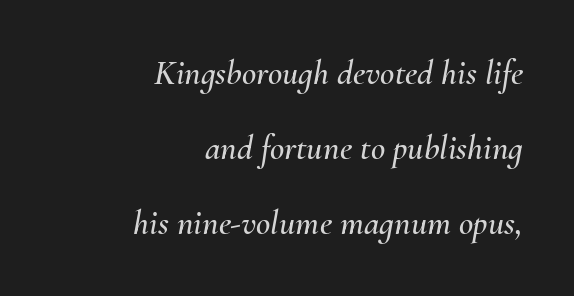
Honestly, the letter spacing is just normal — you wouldn't notice it. The lines are spread far apart with generous leading. A typesetter would call this proportional, since set widths differ per character. Is the block centered? No — it sits flush against the right margin. The letters are slanted; this is an italic face. Plain, unruled lines of type.
